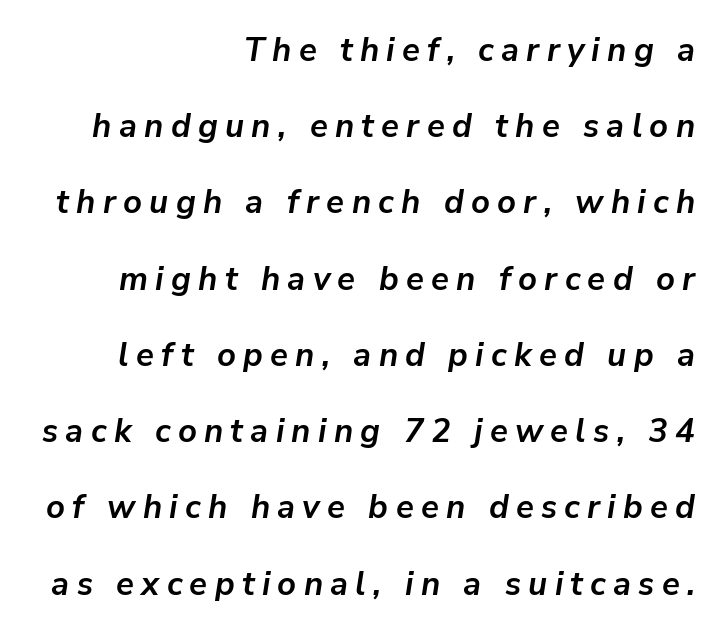
The image shows 33 px semibold type, italic (leaning right); set right-aligned, loose line spacing (2.31x), unusually wide letter spacing (+0.22 em), not underlined; low stroke contrast and a medium x-height.
